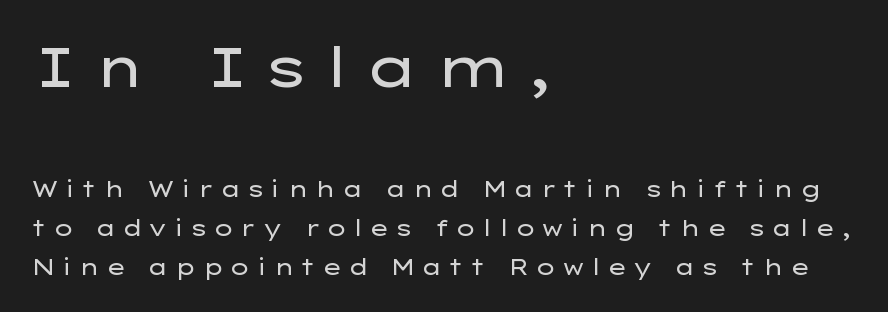
The image shows 56 px regular-weight, wide sans-serif type, upright; set left-aligned, line spacing 1.77x, unusually wide letter spacing (+0.24 em), not underlined; the first (top) block is 2.55x larger; low stroke contrast and a medium x-height.
